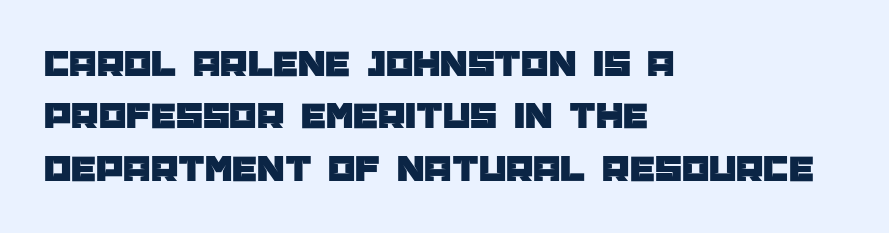
Q: Is the text italic (slanted)? A: No, it is upright.
Q: Is the typeface a serif or a sans-serif typeface? A: Sans-serif.
Q: Is the text underlined? A: No.
Q: How is the paragraph aligned? A: Left-aligned.
Q: Is the spacing between letters normal or unusually wide? A: Normal.
Q: Is the spacing between lines tight, normal or loose? A: Normal.
Q: Width (condensed, normal, or wide)? A: Normal.
Q: Stroke contrast? A: Low.
Q: x-height? A: Large.
Q: Monospaced? A: No.
